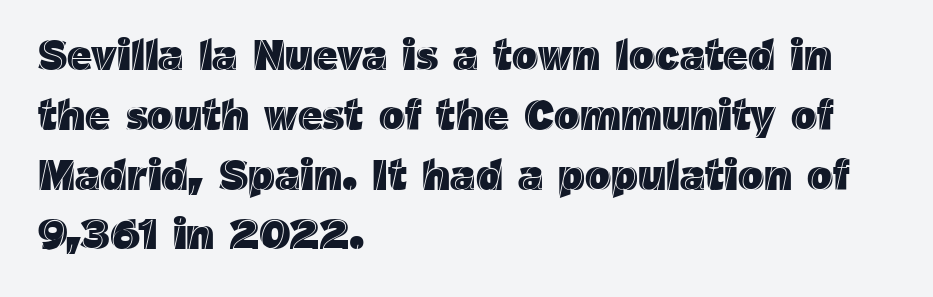
The compositor pushed each line to the left boundary. The designer left line spacing at the default. The letters advance in unequal steps, a hallmark of proportional type. Rule under the text: the space is simply empty. Students, note that the glyphs here touch the page at normal intervals. It's the straight-up-and-down kind of type.
